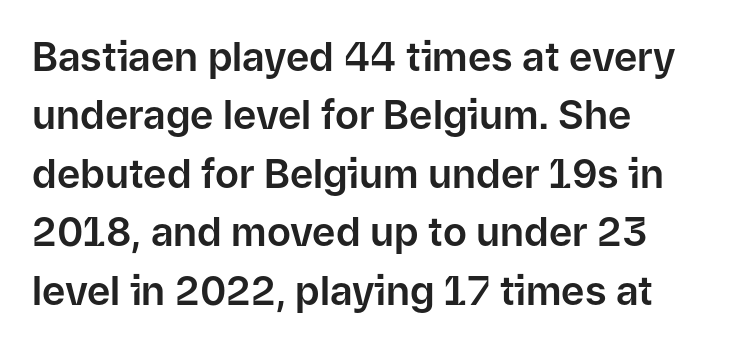
Q: Is the text italic (slanted)? A: No, it is upright.
Q: Is the typeface a serif or a sans-serif typeface? A: Sans-serif.
Q: Is the text underlined? A: No.
Q: How is the paragraph aligned? A: Left-aligned.
Q: Is the spacing between letters normal or unusually wide? A: Normal.
Q: Is the spacing between lines tight, normal or loose? A: Normal.
Q: Width (condensed, normal, or wide)? A: Normal.
Q: Stroke contrast? A: Low.
Q: x-height? A: Medium.
Q: Monospaced? A: No.
